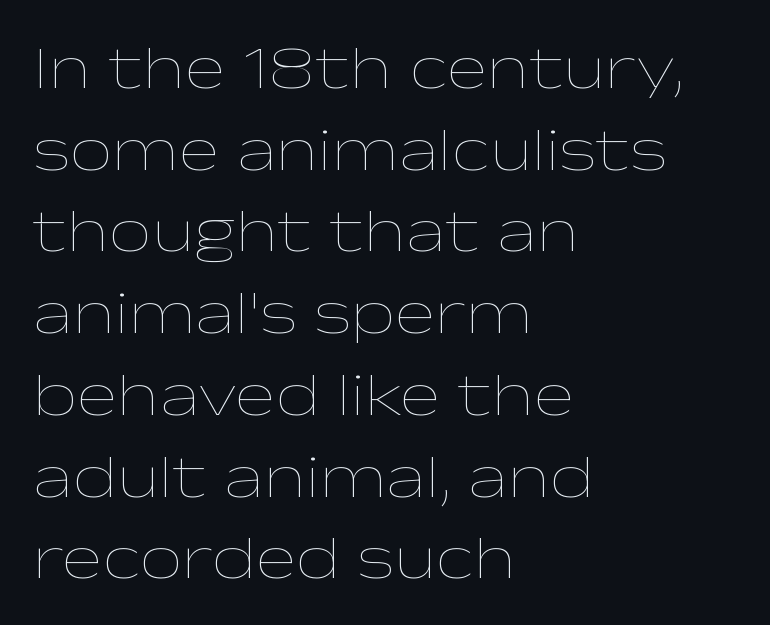
{"italic": "no", "bold": "no", "weight": "thin", "width": "wide", "stroke_contrast": "low", "x_height": "medium", "monospaced": "no", "underline": "no", "align": "left", "line_spacing": "normal", "line_spacing_ratio": 1.34, "letter_spacing": "normal", "letter_spacing_em": 0.0, "glyph_px": 61}
